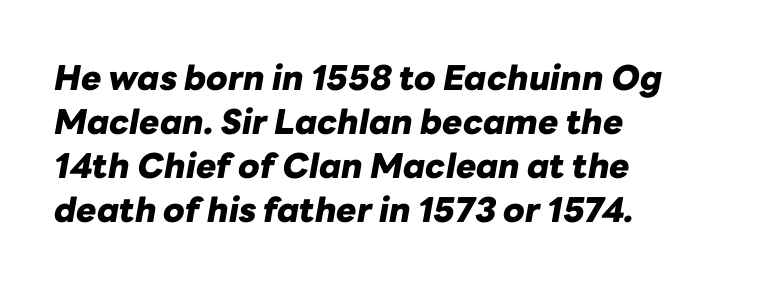
The image shows 34 px heavy type, italic (leaning right); set left-aligned, normal line spacing (1.29x), normal letter spacing, not underlined; low stroke contrast and a medium x-height.
